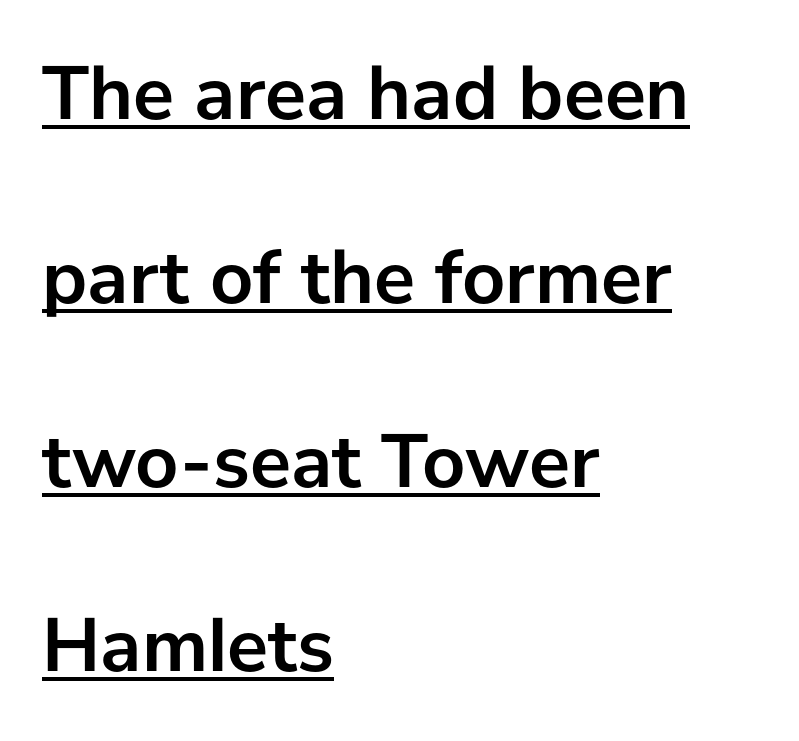
The letters stand upright; this is a roman face. Think of a printed novel: that variable character pitch is what you see here. This is sans-serif lettering, the kind often seen on screens and signage. I'd describe the lettering as bold — thick and assertive. Honestly, the rows look like they've been pulled way apart. Emphasis is given by a line drawn under the lettering.
